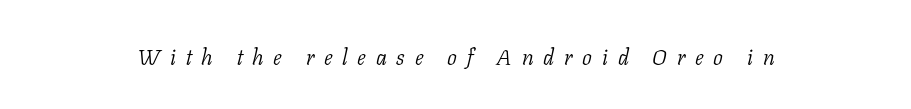
Heaviness? Minimal to ordinary, like unemphasized prose. What stands out about the letter spacing? Its width — letters are far apart. The string is rendered with underlining switched off. The axis of the letterforms is tilted away from vertical.
